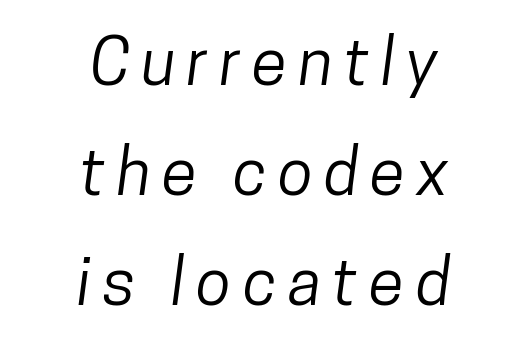
Q: Is the typeface a serif or a sans-serif typeface? A: Sans-serif.
Q: Is the text underlined? A: No.
Q: How is the paragraph aligned? A: Centered.
Q: Is the spacing between lines tight, normal or loose? A: Normal.
Q: Width (condensed, normal, or wide)? A: Condensed.
Q: Stroke contrast? A: Low.
Q: x-height? A: Medium.
Q: Monospaced? A: No.
